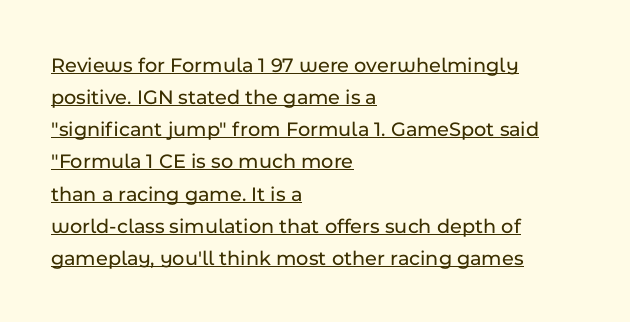
{"italic": "no", "underline": "yes", "align": "left", "line_spacing": "normal", "line_spacing_ratio": 1.53, "letter_spacing": "normal", "letter_spacing_em": 0.0, "glyph_px": 21}
